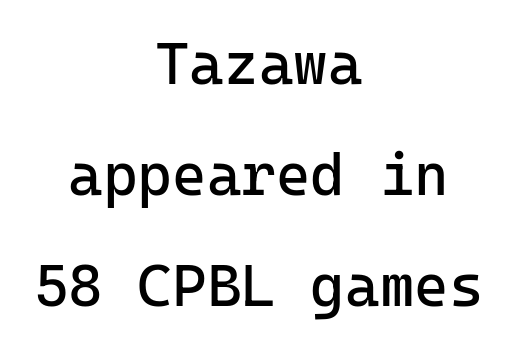
{"serif": "no", "italic": "no", "bold": "no", "weight": "regular", "width": "normal", "stroke_contrast": "low", "x_height": "medium", "underline": "no", "align": "center", "line_spacing_ratio": 1.88, "letter_spacing": "normal", "letter_spacing_em": 0.0, "glyph_px": 59}
